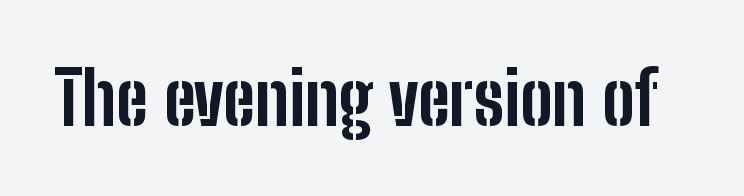
The passage shown is typed in a proportional face where columns would drift. Does extra space separate the letters? No, they use regular spacing. The passage shown is typeset with a sans-serif family. Notice how the stems are strictly vertical — no italics here. Letters rest on an invisible, unmarked baseline.
